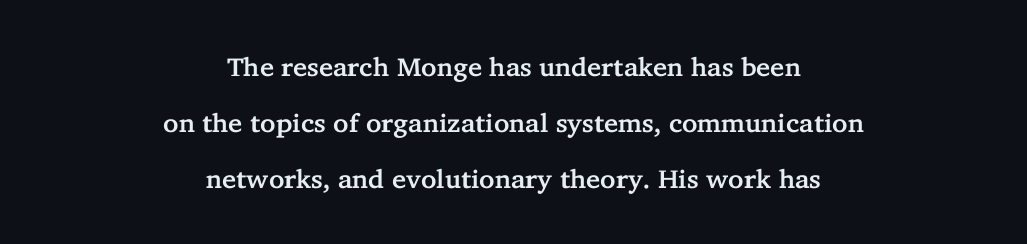
The image shows 26 px text type, upright; set centered, loose line spacing (2.15x), normal letter spacing, not underlined.
